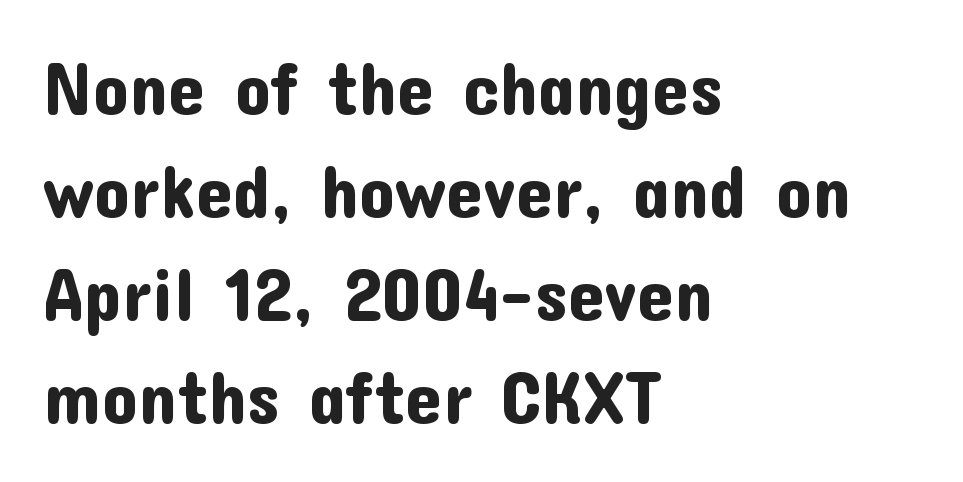
The image shows 73 px sans-serif type, upright; set left-aligned, normal line spacing (1.41x), normal letter spacing, not underlined; low stroke contrast and a medium x-height.
